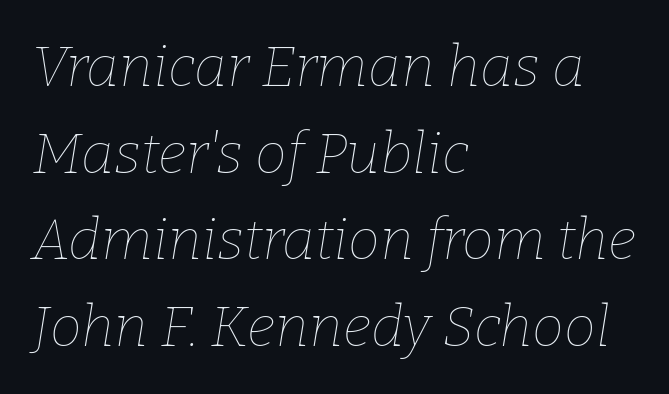
{"italic": "yes", "lean": "right", "slant_degrees": 9, "bold": "no", "weight": "thin", "width": "normal", "stroke_contrast": "low", "x_height": "medium", "monospaced": "no", "underline": "no", "align": "left", "line_spacing": "normal", "line_spacing_ratio": 1.52, "letter_spacing": "normal", "letter_spacing_em": 0.0, "glyph_px": 57}
